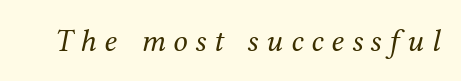
Q: Is the text bold? A: No.
Q: Is the text italic (slanted)? A: Yes, it leans right by about 12 degrees.
Q: Is the typeface a serif or a sans-serif typeface? A: Serif.
Q: Is the text underlined? A: No.
Q: Is the spacing between letters normal or unusually wide? A: Unusually wide.
Q: Width (condensed, normal, or wide)? A: Normal.
Q: Stroke contrast? A: Medium.
Q: x-height? A: Medium.
Q: Monospaced? A: No.
